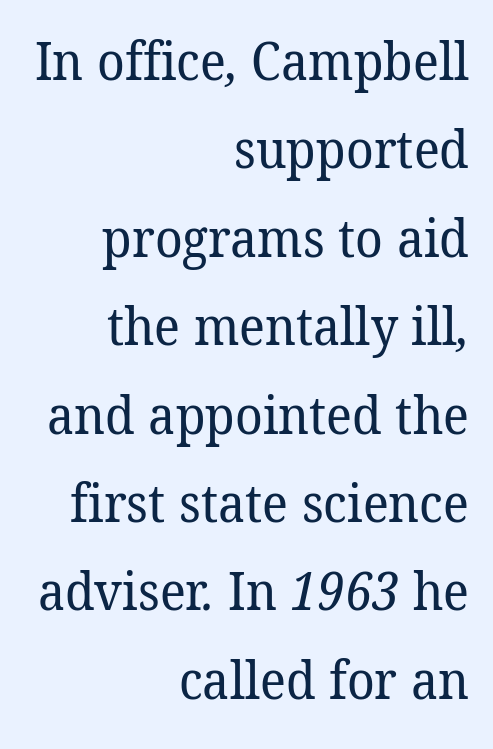
The image shows 52 px regular-weight serif type; set right-aligned, normal line spacing (1.7x), normal letter spacing, not underlined; low stroke contrast and a medium x-height.
